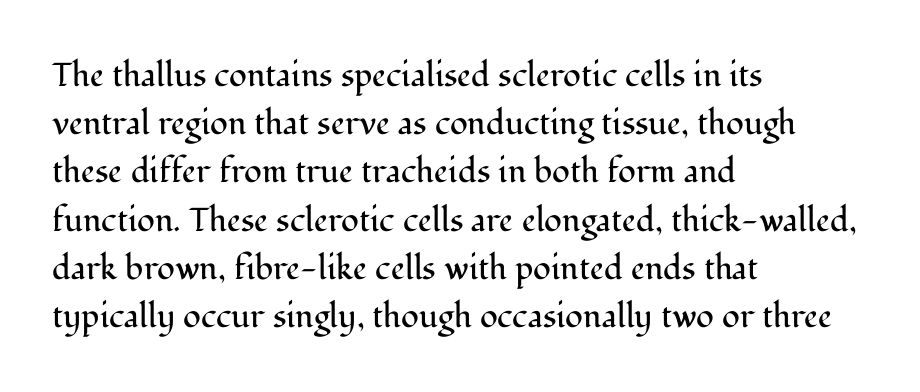
Q: Is the text bold? A: No.
Q: Is the text italic (slanted)? A: No, it is upright.
Q: Is the typeface a serif or a sans-serif typeface? A: Serif.
Q: Is the text underlined? A: No.
Q: How is the paragraph aligned? A: Left-aligned.
Q: Is the spacing between letters normal or unusually wide? A: Normal.
Q: Is the spacing between lines tight, normal or loose? A: Normal.
Q: Width (condensed, normal, or wide)? A: Normal.
Q: Stroke contrast? A: Medium.
Q: x-height? A: Medium.
Q: Monospaced? A: No.
